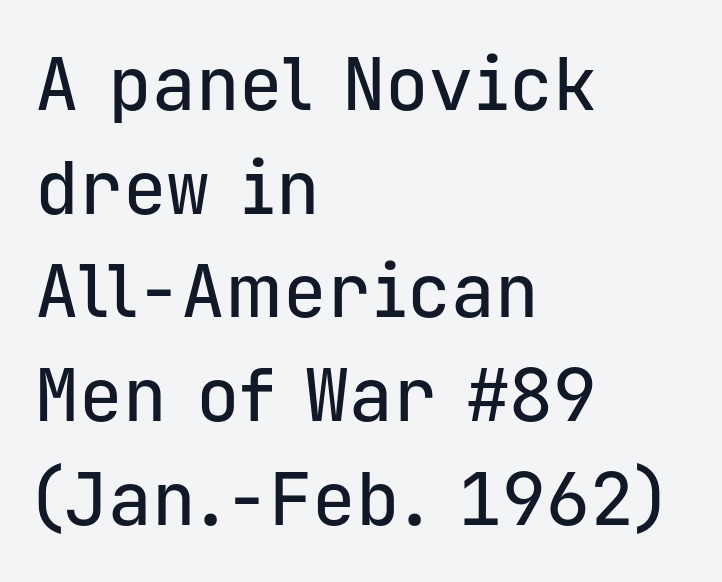
{"serif": "no", "italic": "no", "width": "normal", "stroke_contrast": "low", "x_height": "medium", "monospaced": "yes", "underline": "no", "align": "left", "line_spacing": "normal", "line_spacing_ratio": 1.42, "letter_spacing": "normal", "letter_spacing_em": 0.0, "glyph_px": 73}
